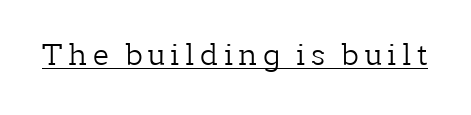
{"serif": "yes", "italic": "no", "bold": "no", "weight": "light", "width": "normal", "stroke_contrast": "low", "x_height": "medium", "monospaced": "no", "underline": "yes", "glyph_px": 29}
